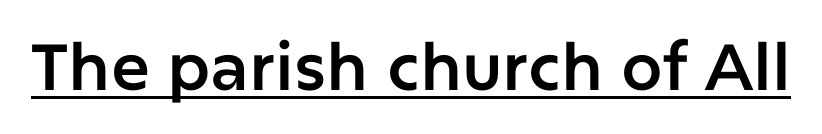
The letters advance in unequal steps, a hallmark of proportional type. The line texture is even and compact thanks to regular tracking. The glyphs are accompanied by a horizontal stroke just below them. The type sits square on the baseline with zero lean.
